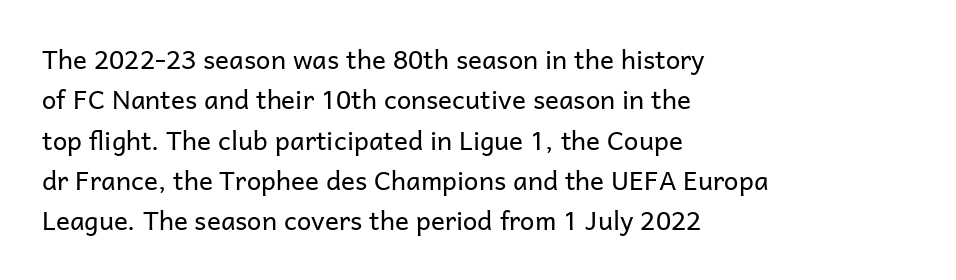
The image shows 26 px text type, upright; set left-aligned, normal line spacing (1.55x), normal letter spacing, not underlined.
